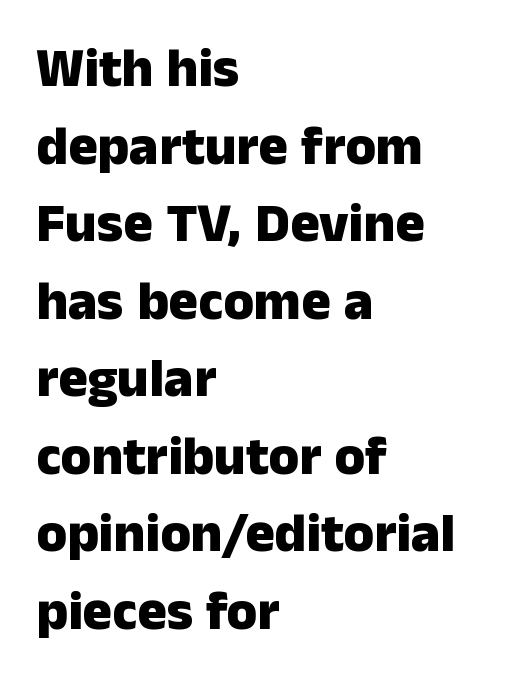
{"serif": "no", "italic": "no", "bold": "yes", "weight": "heavy", "width": "normal", "stroke_contrast": "low", "x_height": "medium", "monospaced": "no", "underline": "no", "align": "left", "line_spacing": "normal", "line_spacing_ratio": 1.41, "letter_spacing": "normal", "letter_spacing_em": 0.0, "glyph_px": 55}
